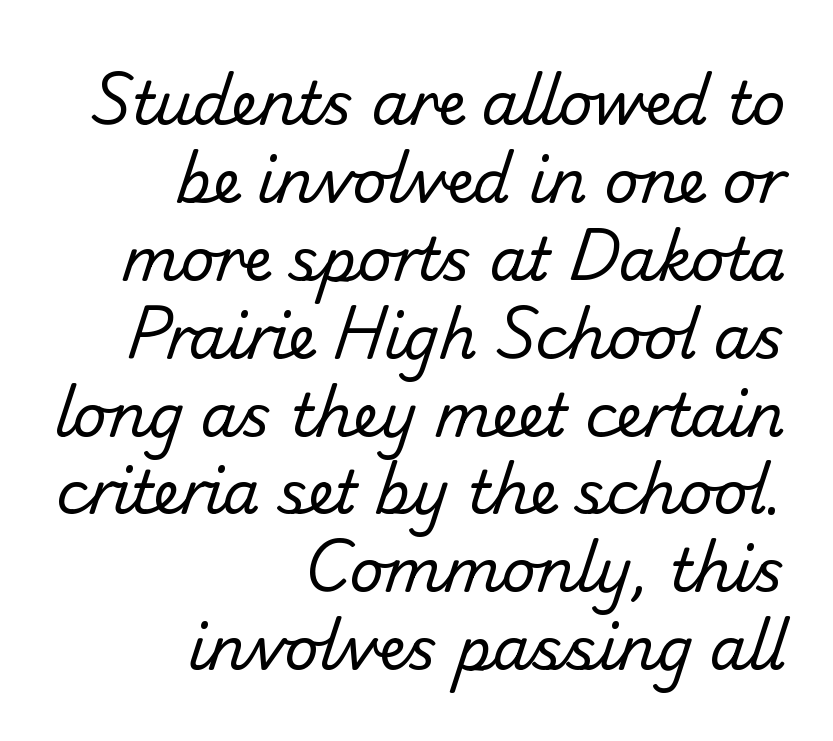
{"serif": "no", "bold": "no", "weight": "regular", "width": "normal", "stroke_contrast": "low", "x_height": "small", "monospaced": "no", "underline": "no", "align": "right", "line_spacing": "normal", "line_spacing_ratio": 1.32, "letter_spacing": "normal", "letter_spacing_em": 0.0, "glyph_px": 59}
